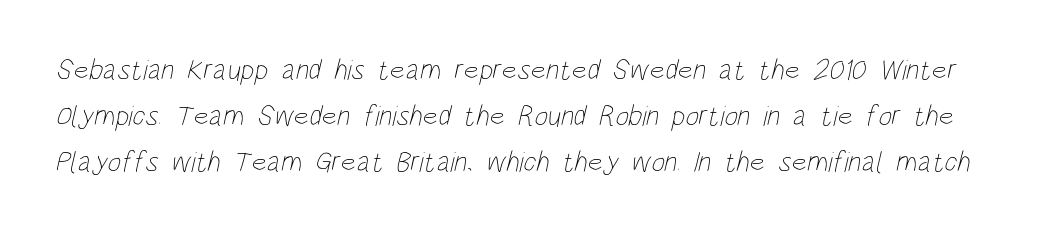
These lines are rendered in a variable-pitch font. The passage shown stacks its lines at a standard gap. Plain, unruled lines of type. The typesetting does not lean heavy: it is not bold. Spacing between characters is what you'd get straight out of the box.
